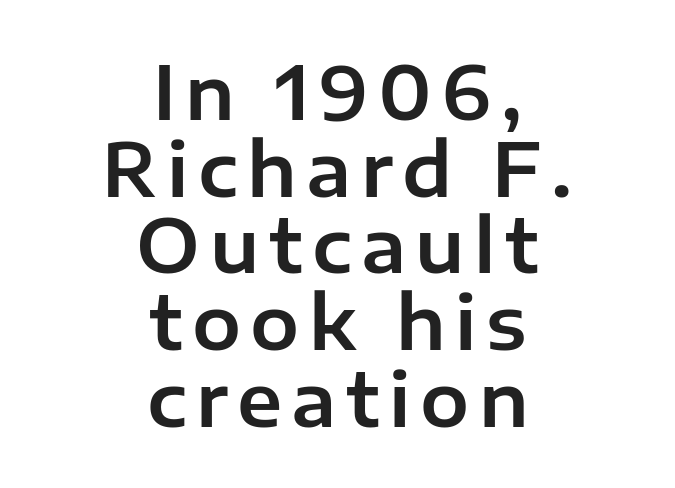
Each new line begins almost immediately beneath the previous one. The paragraph shown floats in the horizontal middle. The type family on display is of the sans-serif kind. Any mark beneath the type? The region is blank. The specimen reads as upright at a glance. A typesetter would call this proportional, since set widths differ per character.
